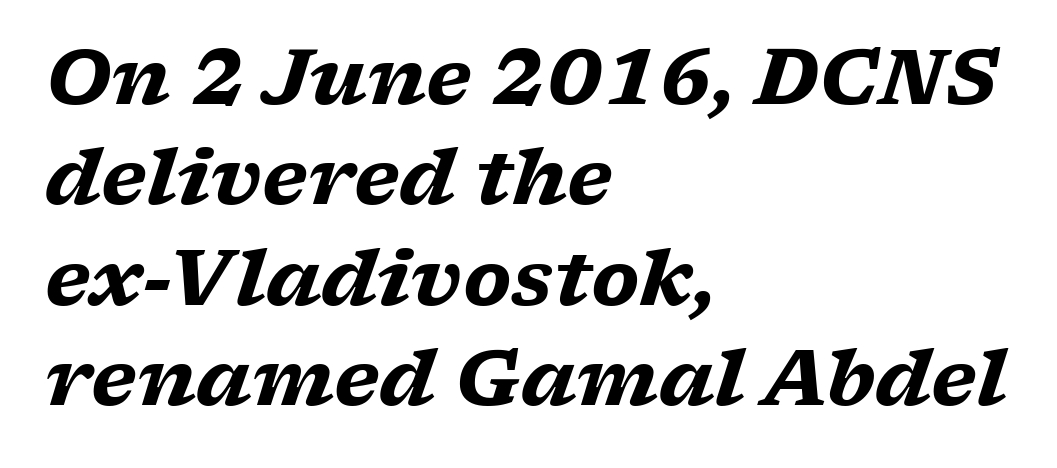
The image shows 76 px heavy, wide serif type, italic (leaning right); set left-aligned, normal line spacing (1.32x), normal letter spacing, not underlined; low stroke contrast and a medium x-height.
